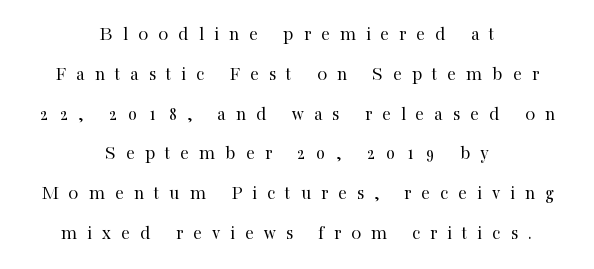
{"italic": "no", "bold": "no", "underline": "no", "align": "center", "line_spacing": "loose", "line_spacing_ratio": 1.99, "letter_spacing": "wide", "letter_spacing_em": 0.5, "glyph_px": 20}
